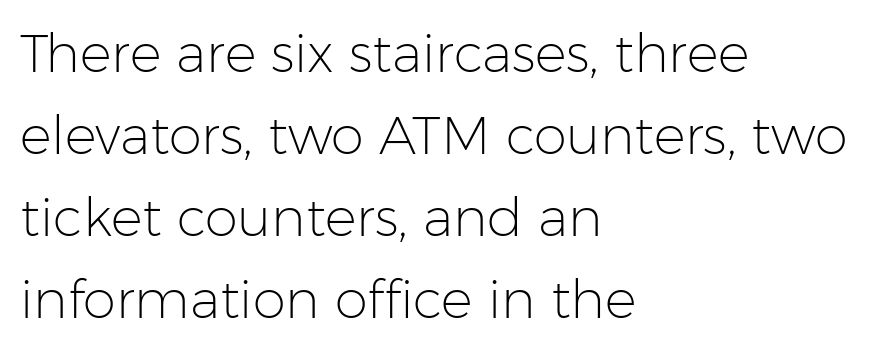
{"serif": "no", "italic": "no", "bold": "no", "weight": "light", "width": "normal", "stroke_contrast": "low", "x_height": "medium", "monospaced": "no", "underline": "no", "align": "left", "line_spacing": "normal", "line_spacing_ratio": 1.55, "letter_spacing": "normal", "letter_spacing_em": 0.0, "glyph_px": 53}
